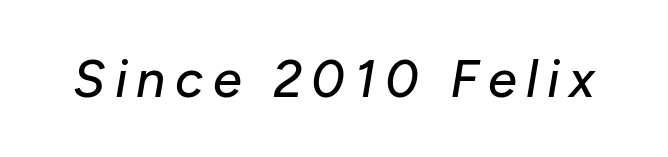
Q: Is the text italic (slanted)? A: Yes, it leans right by about 10 degrees.
Q: Is the text underlined? A: No.
Q: Width (condensed, normal, or wide)? A: Normal.
Q: Stroke contrast? A: Low.
Q: x-height? A: Medium.
Q: Monospaced? A: No.
